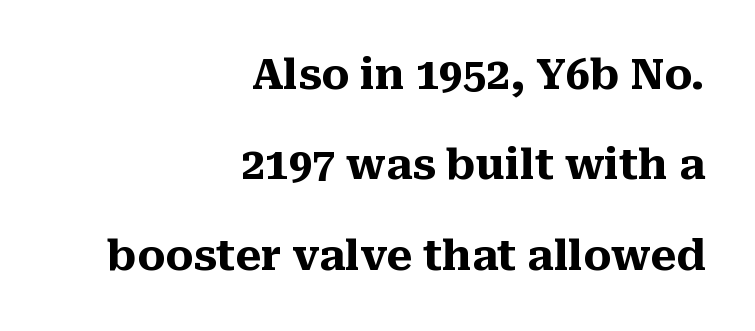
Observe the serifs anchoring each vertical stroke in this sample. The type sits square on the baseline with zero lean. Standard letterfit; no display-style spreading of the glyphs. Line spacing here is loose. The letters advance in unequal steps, a hallmark of proportional type. Each line ends at the same right margin while the left side varies.
